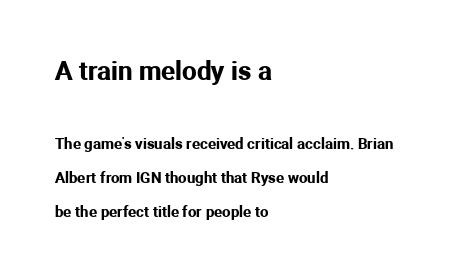
The letters in the upper block stand taller than those in the block below. If you drew a line through each stem, it would be perfectly vertical. The vertical gap from one line to the next is large. Type without underlining.
